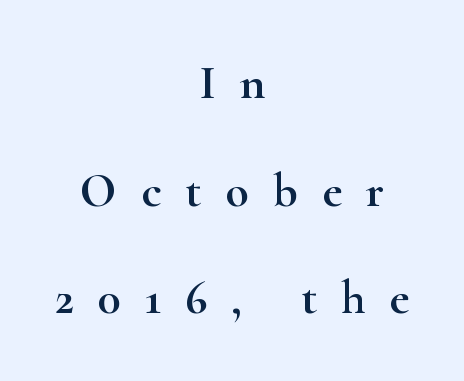
Q: Is the text italic (slanted)? A: No, it is upright.
Q: Is the typeface a serif or a sans-serif typeface? A: Serif.
Q: Is the text underlined? A: No.
Q: How is the paragraph aligned? A: Centered.
Q: Is the spacing between letters normal or unusually wide? A: Unusually wide.
Q: Is the spacing between lines tight, normal or loose? A: Loose.
Q: Width (condensed, normal, or wide)? A: Wide.
Q: Stroke contrast? A: High.
Q: x-height? A: Small.
Q: Monospaced? A: No.
